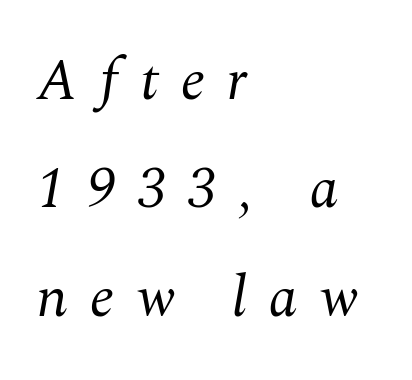
The image shows 58 px regular-weight serif type, italic (leaning right); set left-aligned, line spacing 1.87x, unusually wide letter spacing (+0.37 em), not underlined; medium stroke contrast and a medium x-height.
